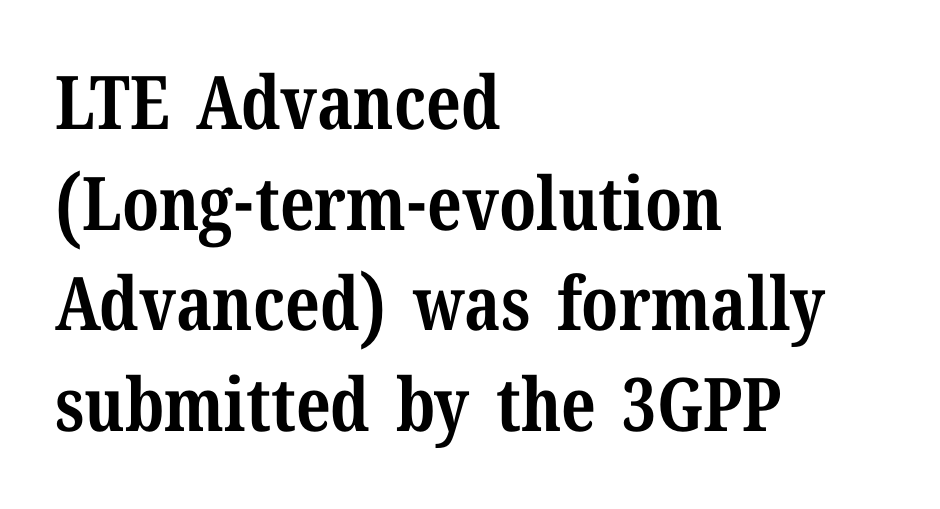
{"serif": "yes", "italic": "no", "bold": "yes", "weight": "bold", "width": "normal", "stroke_contrast": "medium", "x_height": "medium", "monospaced": "no", "underline": "no", "align": "left", "line_spacing": "normal", "line_spacing_ratio": 1.36, "letter_spacing": "normal", "letter_spacing_em": 0.0, "glyph_px": 74}
